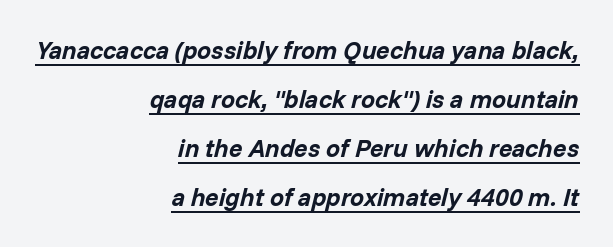
Q: Is the text bold? A: Yes.
Q: Is the text italic (slanted)? A: Yes, it leans right by about 14 degrees.
Q: Is the text underlined? A: Yes.
Q: How is the paragraph aligned? A: Right-aligned.
Q: Is the spacing between letters normal or unusually wide? A: Normal.
Q: Is the spacing between lines tight, normal or loose? A: Loose.
